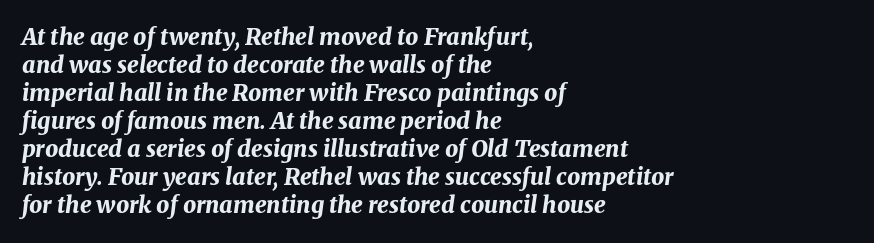
{"italic": "yes", "lean": "right", "slant_degrees": 8, "bold": "yes", "underline": "no", "align": "left", "line_spacing_ratio": 1.22, "letter_spacing": "normal", "letter_spacing_em": 0.0, "glyph_px": 23}
